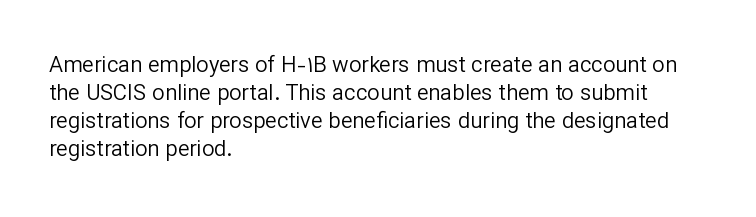
No extra ink here — the face is not bold. Students, observe: this is what conventionally led text looks like. Visually the block forms a straight wall on the left and a jagged coastline on the right. Clear beneath every line of the passage.
